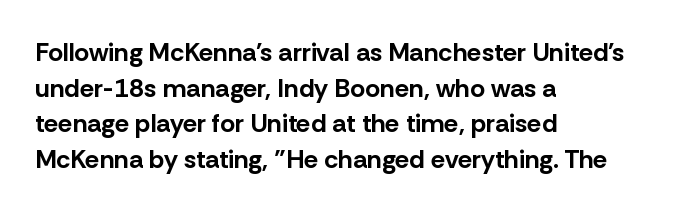
The image shows 26 px bold type, upright; set left-aligned, normal line spacing (1.37x), normal letter spacing, not underlined.
